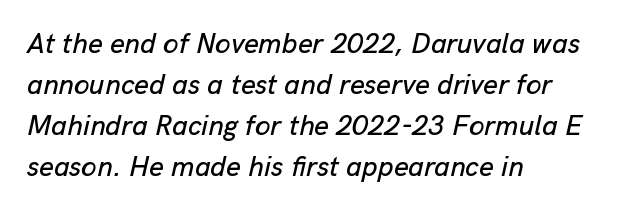
Each letter keeps its own natural width here, so spacing adapts to shape. Regular leading. The font's italic variant was chosen for this text. A student would call this left alignment; a typographer would say flush left, rag right.
